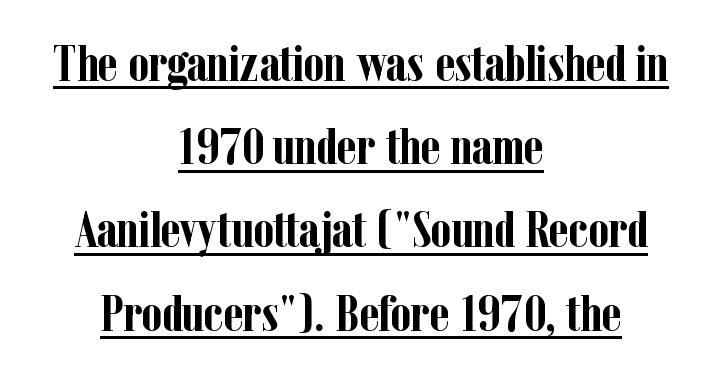
Q: Is the text bold? A: Yes.
Q: Is the text italic (slanted)? A: No, it is upright.
Q: Is the typeface a serif or a sans-serif typeface? A: Serif.
Q: Is the text underlined? A: Yes.
Q: How is the paragraph aligned? A: Centered.
Q: Is the spacing between letters normal or unusually wide? A: Normal.
Q: Is the spacing between lines tight, normal or loose? A: Normal.
Q: Width (condensed, normal, or wide)? A: Condensed.
Q: Stroke contrast? A: Low.
Q: x-height? A: Medium.
Q: Monospaced? A: No.
